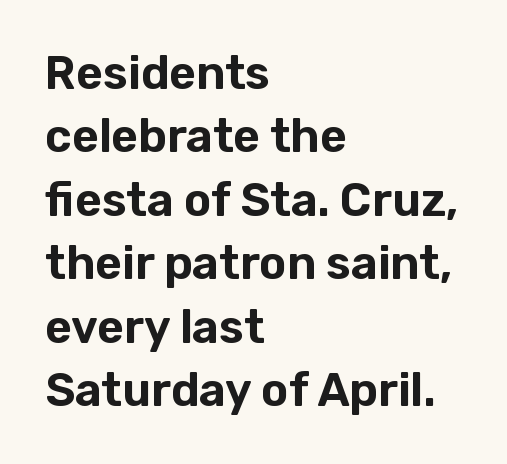
{"serif": "no", "italic": "no", "width": "normal", "stroke_contrast": "low", "x_height": "medium", "monospaced": "no", "underline": "no", "align": "left", "line_spacing": "normal", "line_spacing_ratio": 1.38, "letter_spacing": "normal", "letter_spacing_em": 0.0, "glyph_px": 46}
